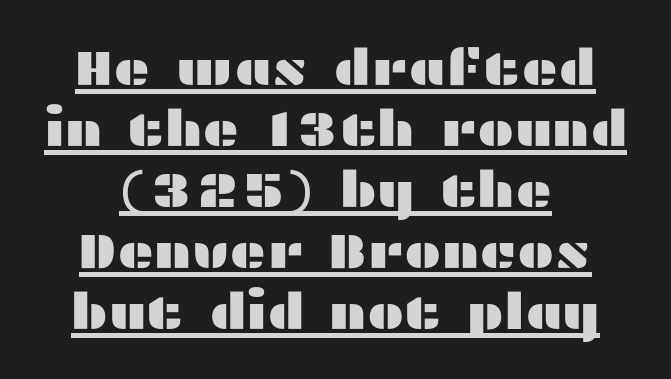
{"serif": "no", "italic": "no", "width": "wide", "stroke_contrast": "medium", "x_height": "medium", "monospaced": "no", "underline": "yes", "align": "center", "line_spacing_ratio": 1.22, "letter_spacing": "normal", "letter_spacing_em": 0.0, "glyph_px": 50}
